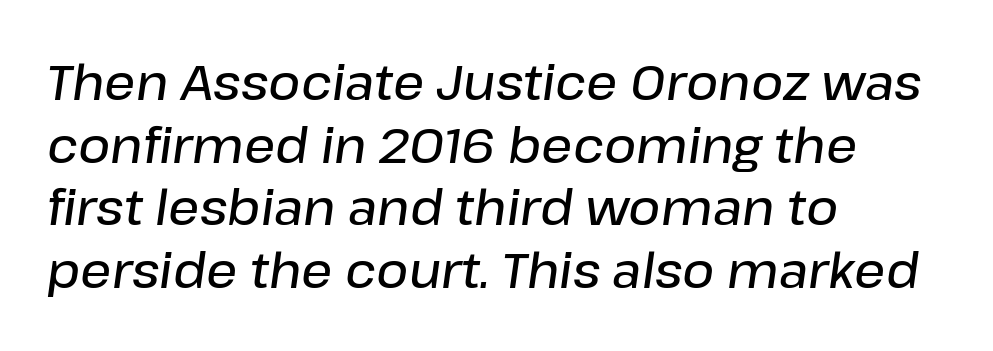
Q: Is the text bold? A: Semi-bold.
Q: Is the text italic (slanted)? A: Yes, it leans right by about 8 degrees.
Q: Is the text underlined? A: No.
Q: How is the paragraph aligned? A: Left-aligned.
Q: Is the spacing between letters normal or unusually wide? A: Normal.
Q: Is the spacing between lines tight, normal or loose? A: Normal.
Q: Width (condensed, normal, or wide)? A: Normal.
Q: Stroke contrast? A: Low.
Q: x-height? A: Medium.
Q: Monospaced? A: No.
